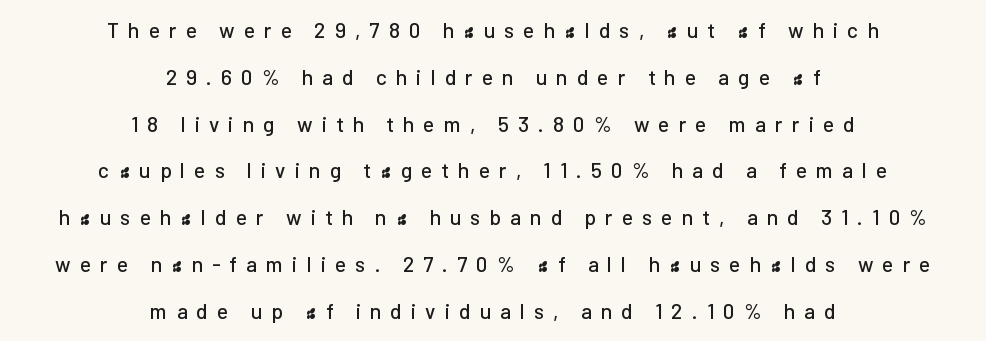
Widely set lines give the paragraph a tall, airy silhouette. Nope, not italic — everything's standing straight. The foot of each line stays bare and open. Notice how the passage keeps no hard edge, just a central spine.
